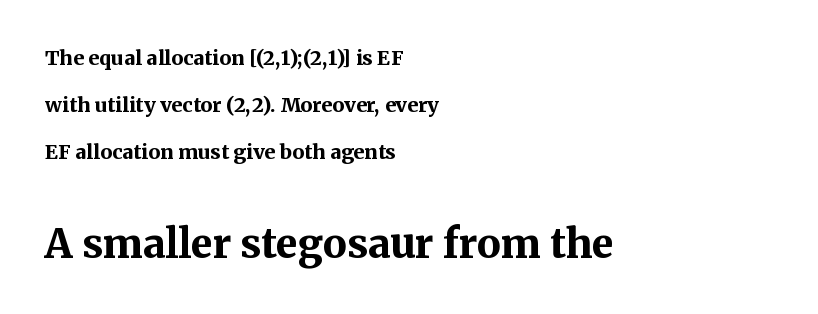
{"serif": "yes", "italic": "no", "bold": "yes", "weight": "bold", "width": "normal", "stroke_contrast": "medium", "x_height": "medium", "monospaced": "no", "underline": "no", "align": "left", "line_spacing": "loose", "line_spacing_ratio": 2.35, "letter_spacing": "normal", "letter_spacing_em": 0.0, "larger_block": "second", "size_ratio": 2.0, "glyph_px": 40}
